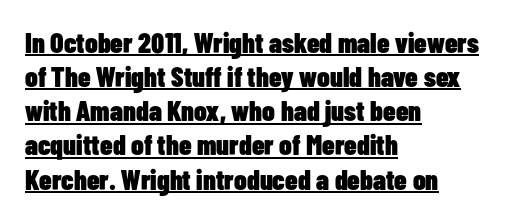
A roman cut, with each character standing at attention. Inter-character spacing is left at the font's built-in metrics. Short and long lines alike share a common starting point at left. Is there an underline? Yes — a line sits under the letters.
